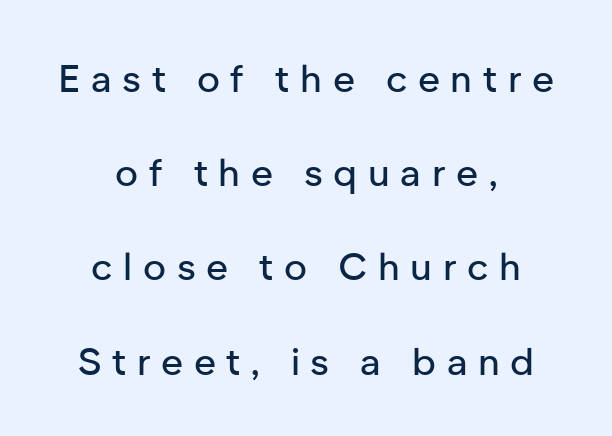
The image shows 38 px sans-serif type, upright; set centered, loose line spacing (2.48x), unusually wide letter spacing (+0.28 em), not underlined; low stroke contrast and a medium x-height.
